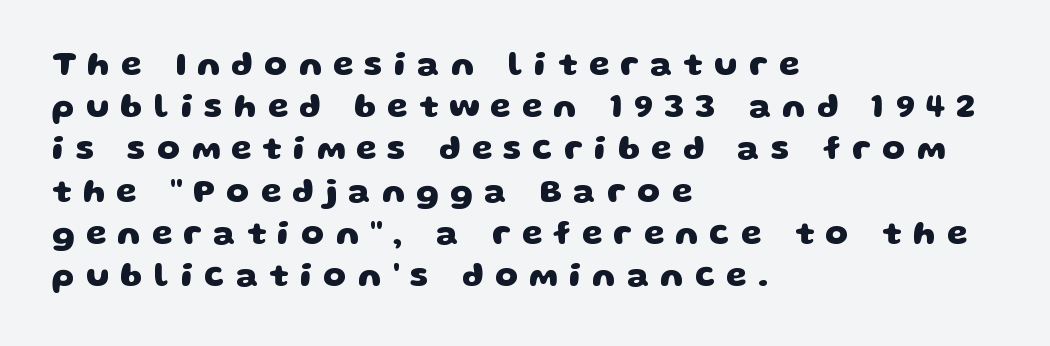
Q: Is the text bold? A: Yes.
Q: Is the typeface a serif or a sans-serif typeface? A: Sans-serif.
Q: Is the text underlined? A: No.
Q: How is the paragraph aligned? A: Left-aligned.
Q: Is the spacing between letters normal or unusually wide? A: Unusually wide.
Q: Is the spacing between lines tight, normal or loose? A: Normal.
Q: Width (condensed, normal, or wide)? A: Wide.
Q: Stroke contrast? A: Low.
Q: x-height? A: Large.
Q: Monospaced? A: No.
